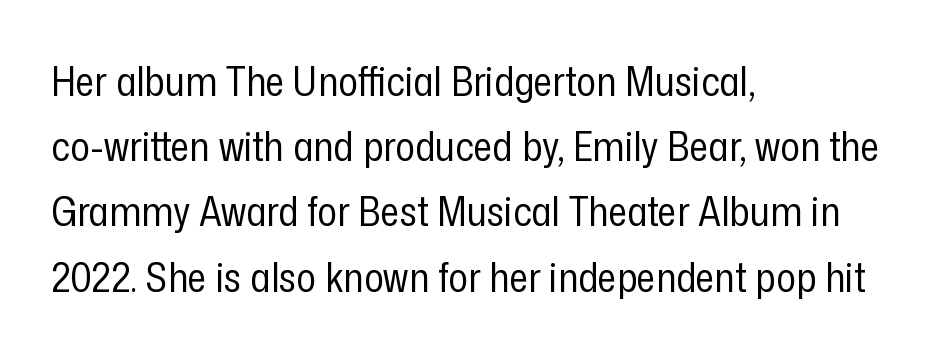
Descenders hang freely into open space. Baseline-to-baseline distance is the conventional proportion of letter height. The letters sit at their default tracking, neither squeezed nor spread. Unlike a traditional serif, this face leaves its strokes unadorned. The ragged edge is on the right, which tells us the setting is flush left.
